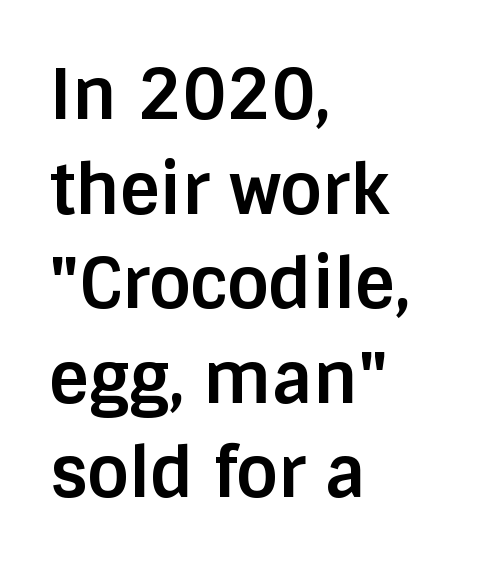
{"serif": "no", "italic": "no", "bold": "yes", "weight": "bold", "width": "normal", "stroke_contrast": "low", "x_height": "large", "monospaced": "no", "underline": "no", "align": "left", "line_spacing": "normal", "line_spacing_ratio": 1.37, "letter_spacing": "normal", "letter_spacing_em": 0.0, "glyph_px": 69}
